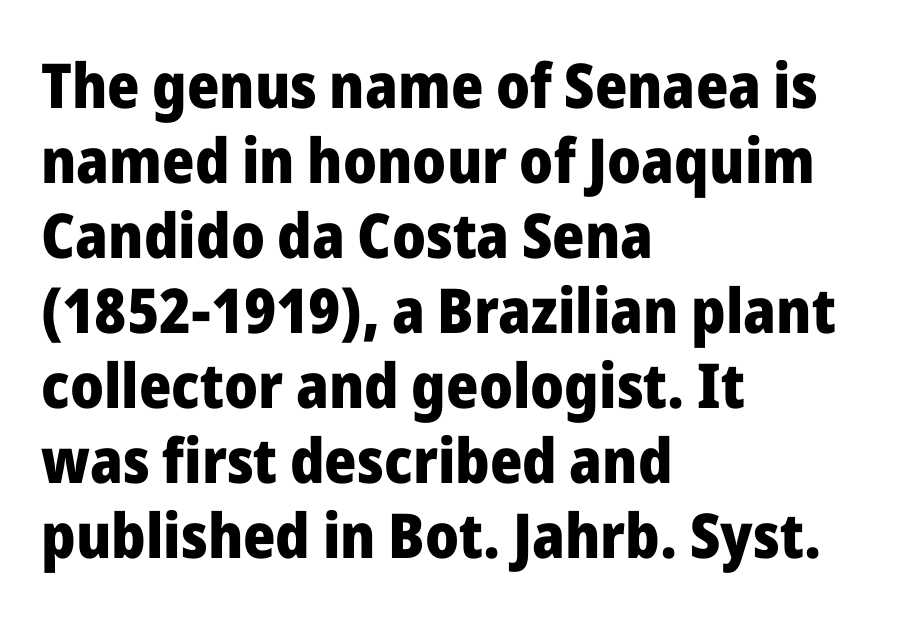
The image shows 62 px heavy sans-serif type, upright; set left-aligned, line spacing 1.21x, normal letter spacing, not underlined; low stroke contrast and a medium x-height.
